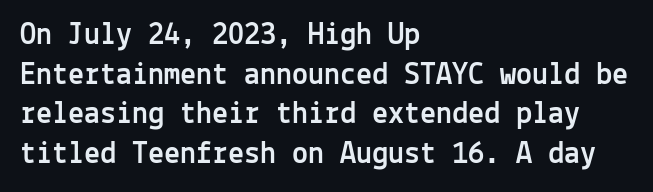
This sample uses a sans-serif face. This is roman type, the default non-slanted kind. These lines stack with their left ends in a neat column. The rendering uses typewriter-style spacing with identical character cells. The space directly below the letters is spotless. There is no visible air inserted between adjacent glyphs.
